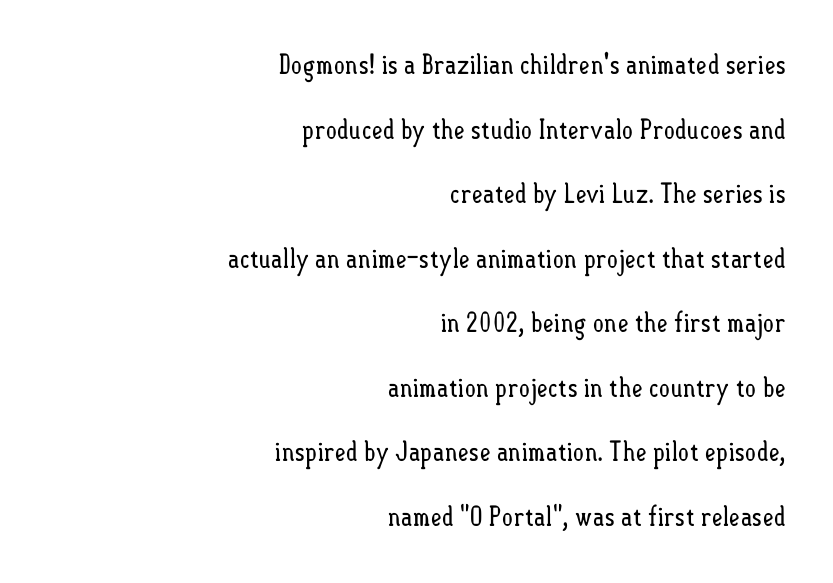
{"italic": "no", "bold": "no", "underline": "no", "align": "right", "line_spacing": "loose", "line_spacing_ratio": 2.39, "letter_spacing": "normal", "letter_spacing_em": 0.0, "glyph_px": 27}
